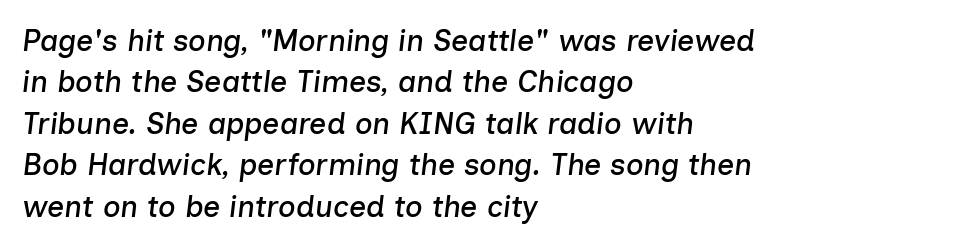
Q: Is the text italic (slanted)? A: Yes, it leans right by about 7 degrees.
Q: Is the text underlined? A: No.
Q: How is the paragraph aligned? A: Left-aligned.
Q: Is the spacing between letters normal or unusually wide? A: Normal.
Q: Is the spacing between lines tight, normal or loose? A: Normal.
Q: Width (condensed, normal, or wide)? A: Normal.
Q: Stroke contrast? A: Low.
Q: x-height? A: Medium.
Q: Monospaced? A: No.
